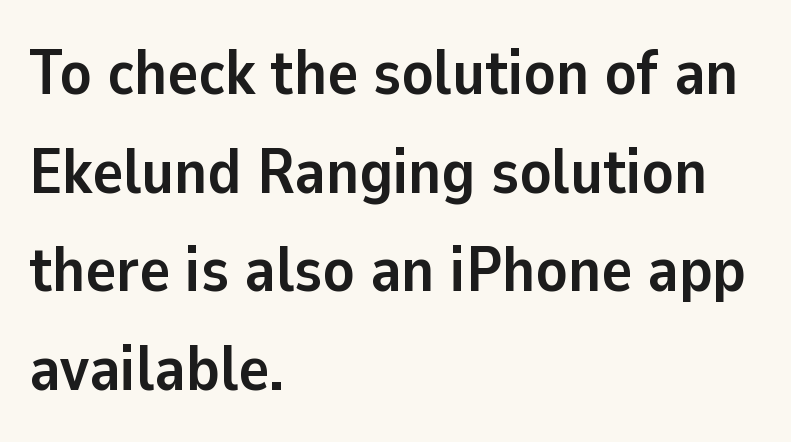
Q: Is the text bold? A: Yes.
Q: Is the text italic (slanted)? A: No, it is upright.
Q: Is the typeface a serif or a sans-serif typeface? A: Sans-serif.
Q: Is the text underlined? A: No.
Q: How is the paragraph aligned? A: Left-aligned.
Q: Is the spacing between letters normal or unusually wide? A: Normal.
Q: Is the spacing between lines tight, normal or loose? A: Normal.
Q: Width (condensed, normal, or wide)? A: Normal.
Q: Stroke contrast? A: Low.
Q: x-height? A: Medium.
Q: Monospaced? A: No.
